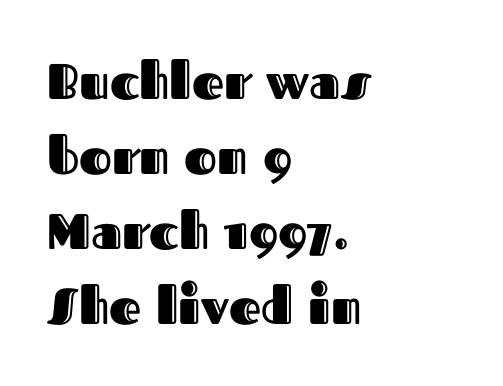
Observe the ordinary spacing: letters are neighbours, not strangers. Vertical strokes here are truly vertical. The letters advance in unequal steps, a hallmark of proportional type. Typeset ragged right — the left edge is the straight one.
